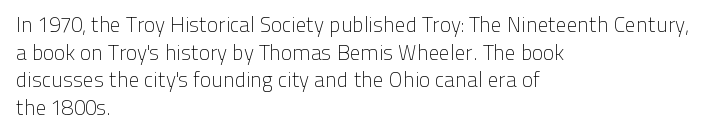
Teacher's note: observe the even left margin — that is flush-left alignment. The line texture is even and compact thanks to regular tracking. The lettering stays uniformly vertical, giving the passage a roman look. The baseline area is clear.
